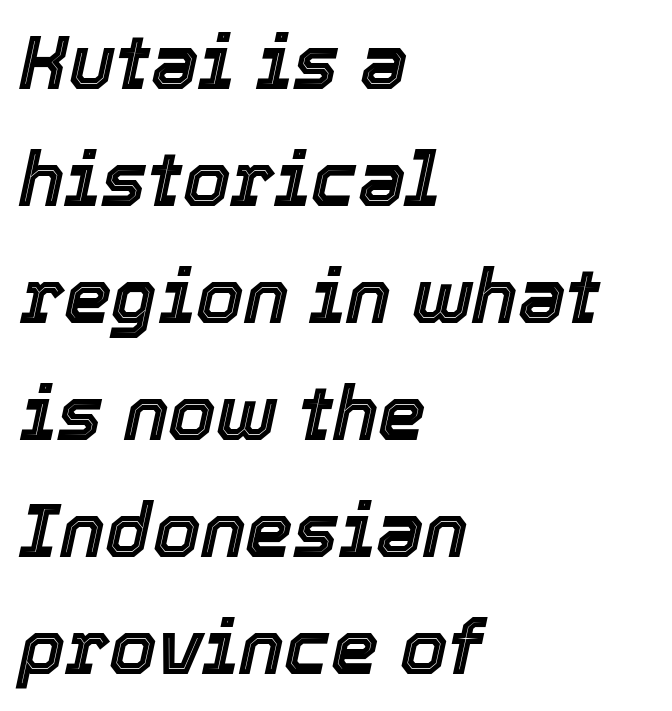
Q: Is the text italic (slanted)? A: Yes, it leans right by about 12 degrees.
Q: Is the text underlined? A: No.
Q: How is the paragraph aligned? A: Left-aligned.
Q: Is the spacing between letters normal or unusually wide? A: Normal.
Q: Is the spacing between lines tight, normal or loose? A: Normal.
Q: Width (condensed, normal, or wide)? A: Normal.
Q: x-height? A: Medium.
Q: Monospaced? A: No.
